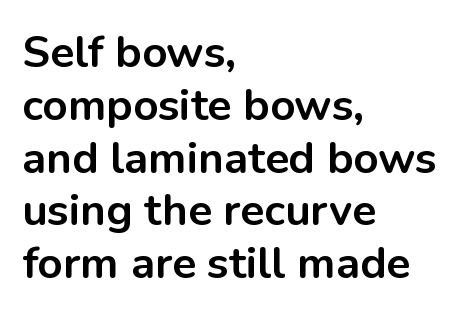
The image shows 44 px bold sans-serif type, upright; set left-aligned, line spacing 1.2x, normal letter spacing, not underlined; low stroke contrast and a medium x-height.
